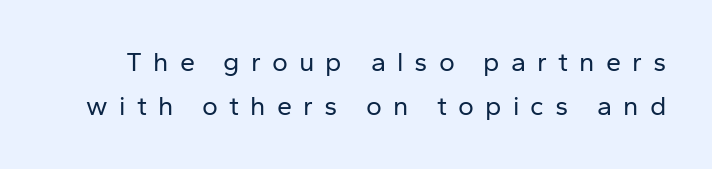
The image shows 27 px text type, upright; set normal line spacing (1.63x), unusually wide letter spacing (+0.41 em), not underlined.
